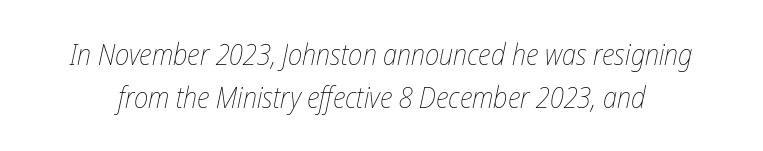
{"italic": "yes", "lean": "right", "slant_degrees": 12, "bold": "no", "weight": "thin", "width": "condensed", "stroke_contrast": "low", "x_height": "medium", "monospaced": "no", "underline": "no", "line_spacing": "normal", "line_spacing_ratio": 1.47, "letter_spacing": "normal", "letter_spacing_em": 0.0, "glyph_px": 29}
